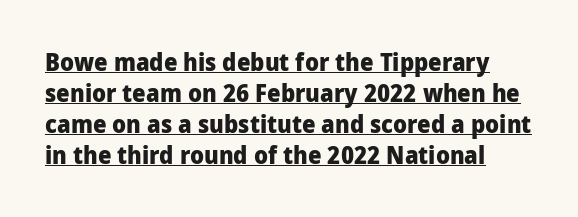
Q: Is the text bold? A: Yes.
Q: Is the text italic (slanted)? A: No, it is upright.
Q: Is the text underlined? A: Yes.
Q: Is the spacing between letters normal or unusually wide? A: Normal.
Q: Is the spacing between lines tight, normal or loose? A: Normal.
